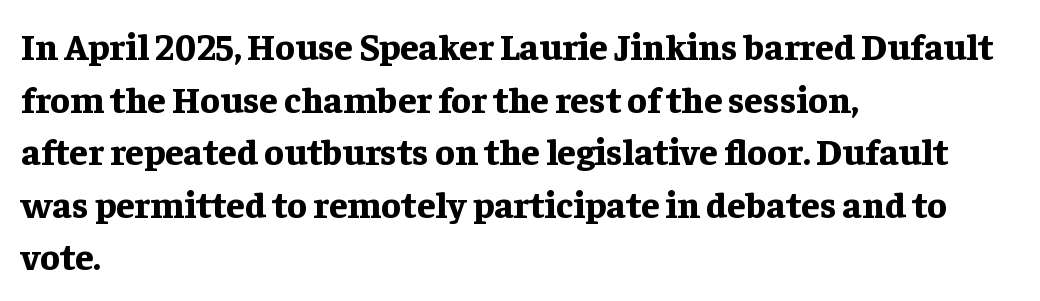
What's the leading like? Ordinary, nothing unusual. In terms of letterform style, serifs are clearly present. You can tell it's not italic because the verticals are truly vertical. Spacing verdict: proportional, widths tailored to each character.
